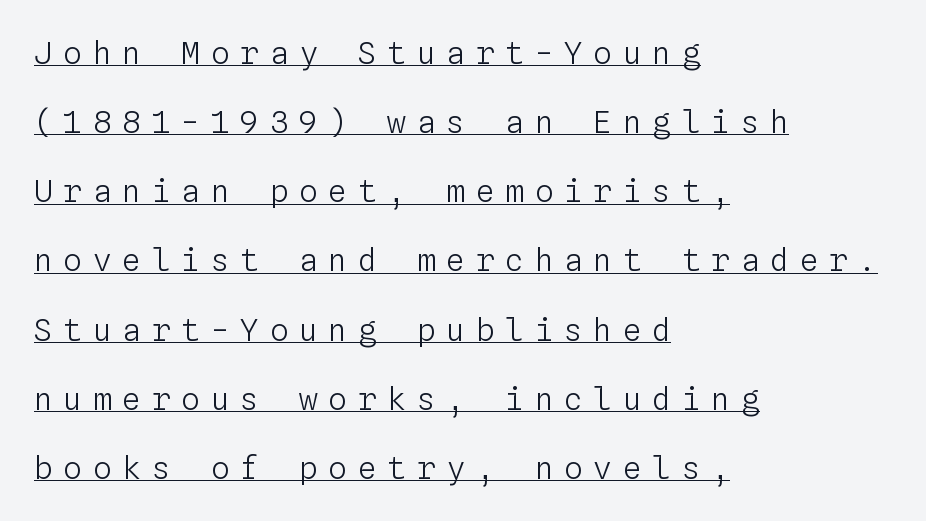
Q: Is the text bold? A: No.
Q: Is the text italic (slanted)? A: No, it is upright.
Q: Is the text underlined? A: Yes.
Q: How is the paragraph aligned? A: Left-aligned.
Q: Is the spacing between letters normal or unusually wide? A: Unusually wide.
Q: Is the spacing between lines tight, normal or loose? A: Loose.
Q: Width (condensed, normal, or wide)? A: Normal.
Q: Stroke contrast? A: Low.
Q: x-height? A: Medium.
Q: Monospaced? A: Yes.
